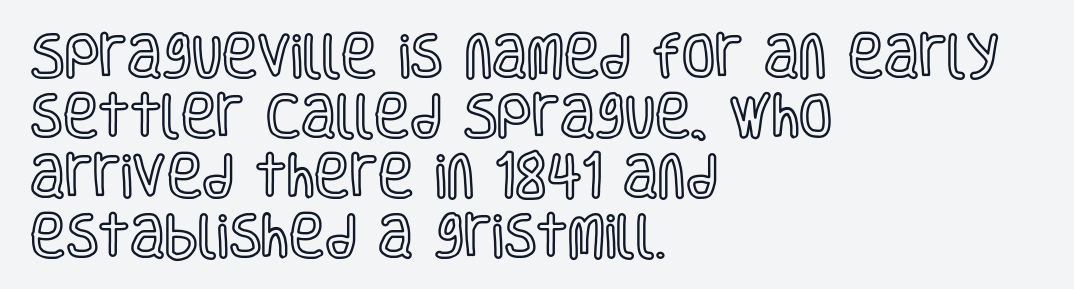
Q: Is the text italic (slanted)? A: No, it is upright.
Q: Is the text underlined? A: No.
Q: How is the paragraph aligned? A: Left-aligned.
Q: Is the spacing between letters normal or unusually wide? A: Normal.
Q: Is the spacing between lines tight, normal or loose? A: Normal.
Q: Width (condensed, normal, or wide)? A: Condensed.
Q: x-height? A: Large.
Q: Monospaced? A: No.
